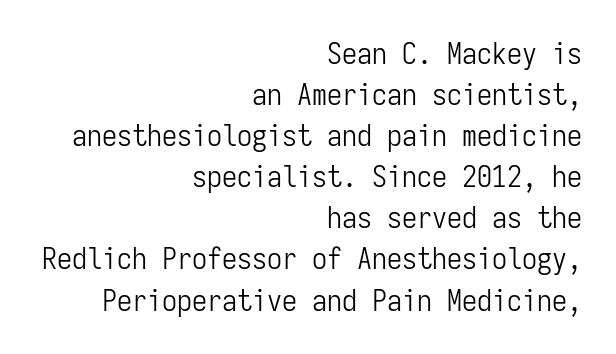
{"serif": "no", "italic": "no", "bold": "no", "weight": "light", "width": "condensed", "stroke_contrast": "low", "x_height": "medium", "monospaced": "yes", "underline": "no", "align": "right", "line_spacing": "normal", "line_spacing_ratio": 1.37, "letter_spacing": "normal", "letter_spacing_em": 0.0, "glyph_px": 30}
